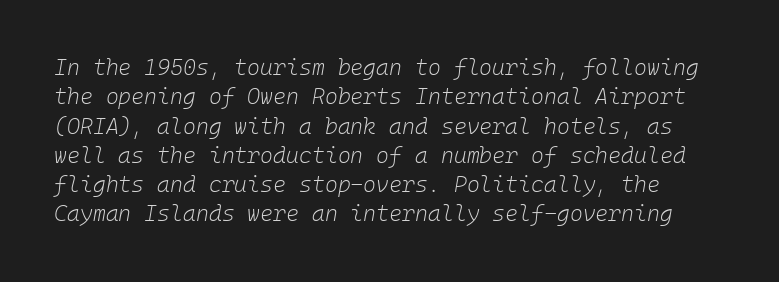
Q: Is the text bold? A: No.
Q: Is the text italic (slanted)? A: Yes, it leans right by about 10 degrees.
Q: Is the text underlined? A: No.
Q: Is the spacing between letters normal or unusually wide? A: Normal.
Q: Is the spacing between lines tight, normal or loose? A: Normal.
